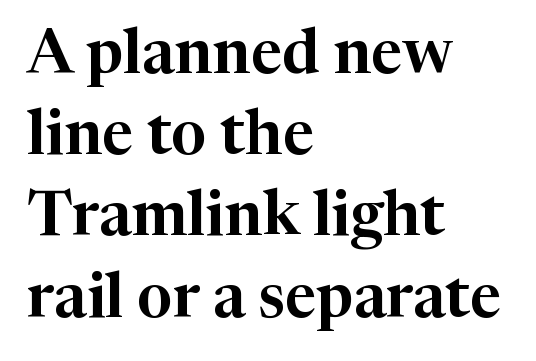
{"serif": "yes", "italic": "no", "width": "normal", "stroke_contrast": "high", "x_height": "medium", "monospaced": "no", "underline": "no", "align": "left", "line_spacing": "normal", "line_spacing_ratio": 1.31, "letter_spacing": "normal", "letter_spacing_em": 0.0, "glyph_px": 62}
